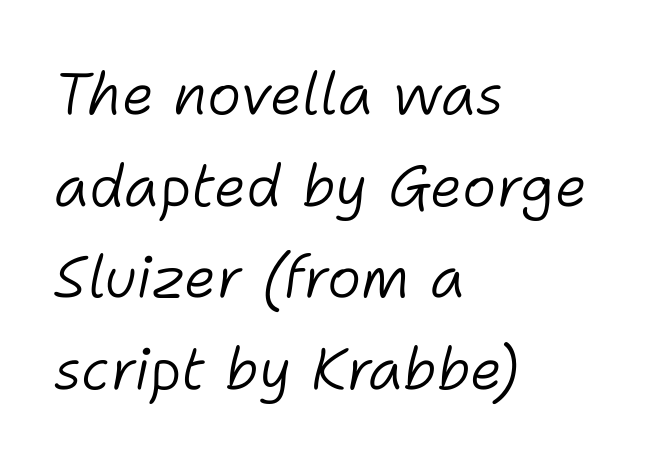
{"italic": "yes", "lean": "right", "slant_degrees": 11, "bold": "no", "weight": "light", "width": "normal", "stroke_contrast": "low", "x_height": "medium", "monospaced": "no", "underline": "no", "align": "left", "line_spacing": "normal", "line_spacing_ratio": 1.58, "letter_spacing": "normal", "letter_spacing_em": 0.0, "glyph_px": 58}
